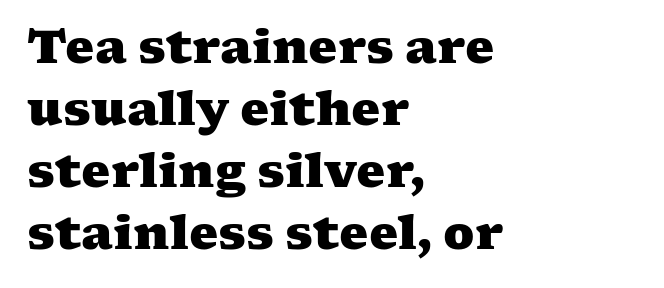
The image shows 46 px heavy, wide serif type; set left-aligned, normal line spacing (1.35x), normal letter spacing, not underlined; medium stroke contrast and a medium x-height.
